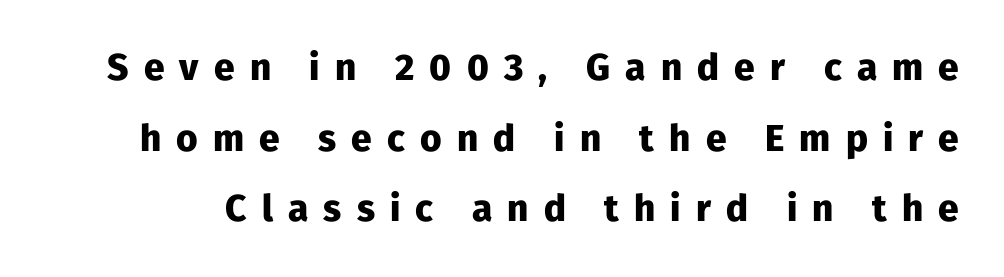
The image shows 37 px heavy sans-serif type, upright; set loose line spacing (1.91x), unusually wide letter spacing (+0.41 em), not underlined; low stroke contrast and a medium x-height.
